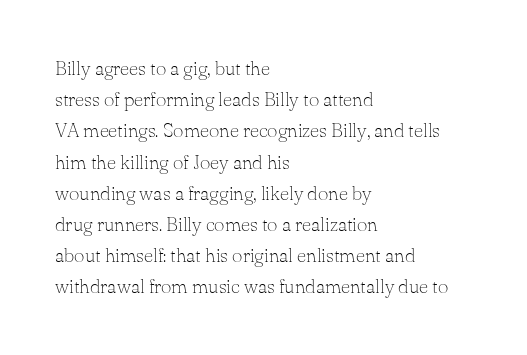
The image shows 20 px text type, upright; set left-aligned, normal line spacing (1.56x), normal letter spacing, not underlined.
